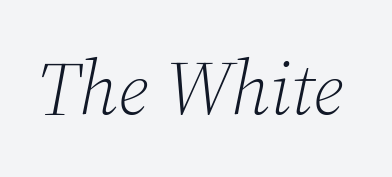
Q: Is the text bold? A: No.
Q: Is the text italic (slanted)? A: Yes, it leans right by about 12 degrees.
Q: Is the typeface a serif or a sans-serif typeface? A: Serif.
Q: Is the text underlined? A: No.
Q: Is the spacing between letters normal or unusually wide? A: Normal.
Q: Width (condensed, normal, or wide)? A: Normal.
Q: Stroke contrast? A: Medium.
Q: x-height? A: Medium.
Q: Monospaced? A: No.
